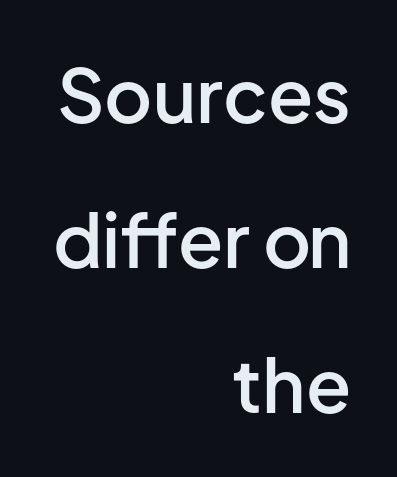
The passage is arranged like a letterhead date or caption credit — flush right. The space directly below the letters is spotless. Note the varied advance widths — an 'i' is clearly narrower than an 'm'. Heft: intermediate — a semibold.
